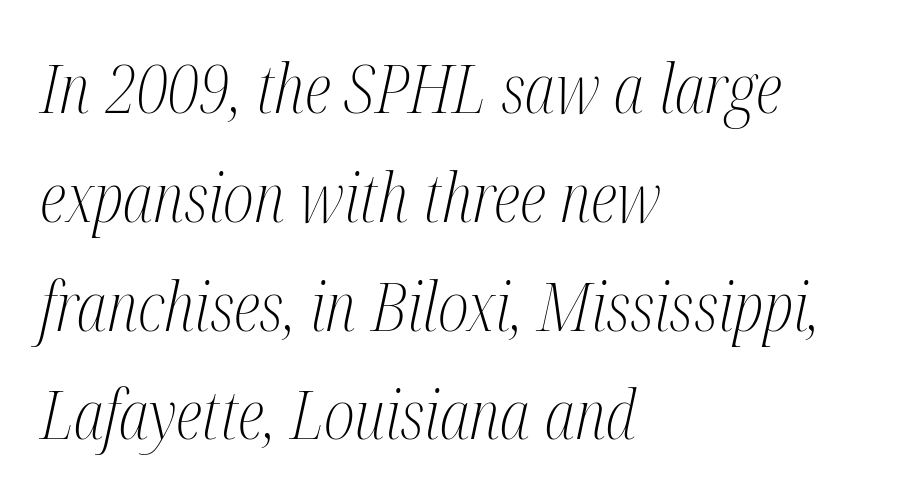
The image shows 68 px light, condensed serif type, italic (leaning right); set left-aligned, normal line spacing (1.6x), normal letter spacing, not underlined; medium stroke contrast and a medium x-height.
